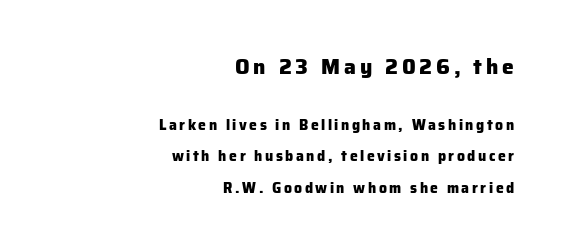
{"italic": "no", "bold": "yes", "underline": "no", "align": "right", "line_spacing": "loose", "line_spacing_ratio": 2.24, "larger_block": "first", "size_ratio": 1.5, "glyph_px": 21}
